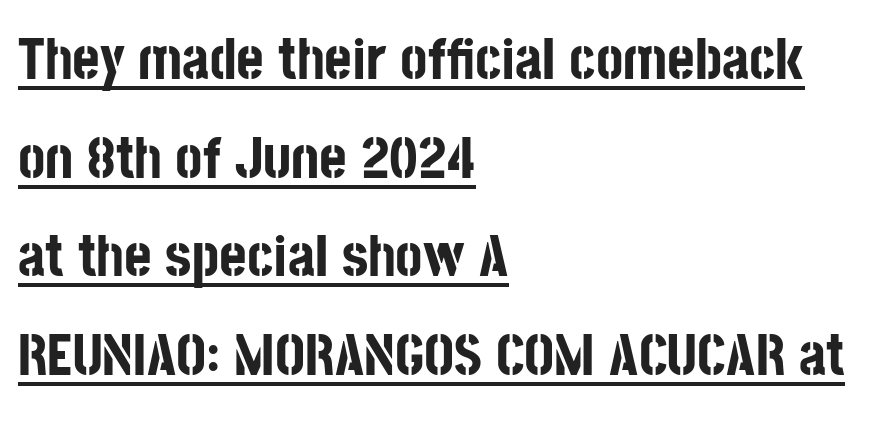
Q: Is the text bold? A: Yes.
Q: Is the text italic (slanted)? A: No, it is upright.
Q: Is the typeface a serif or a sans-serif typeface? A: Sans-serif.
Q: Is the text underlined? A: Yes.
Q: How is the paragraph aligned? A: Left-aligned.
Q: Is the spacing between letters normal or unusually wide? A: Normal.
Q: Is the spacing between lines tight, normal or loose? A: Normal.
Q: Width (condensed, normal, or wide)? A: Condensed.
Q: Stroke contrast? A: Low.
Q: x-height? A: Large.
Q: Monospaced? A: No.
